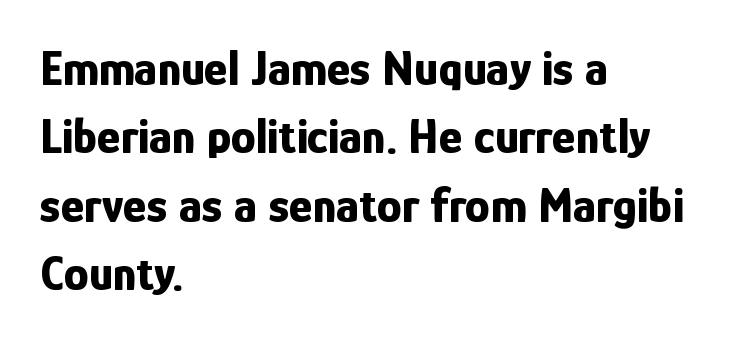
{"serif": "no", "italic": "no", "bold": "yes", "weight": "bold", "width": "condensed", "stroke_contrast": "low", "x_height": "medium", "monospaced": "no", "underline": "no", "align": "left", "line_spacing": "normal", "line_spacing_ratio": 1.37, "letter_spacing": "normal", "letter_spacing_em": 0.0, "glyph_px": 50}
